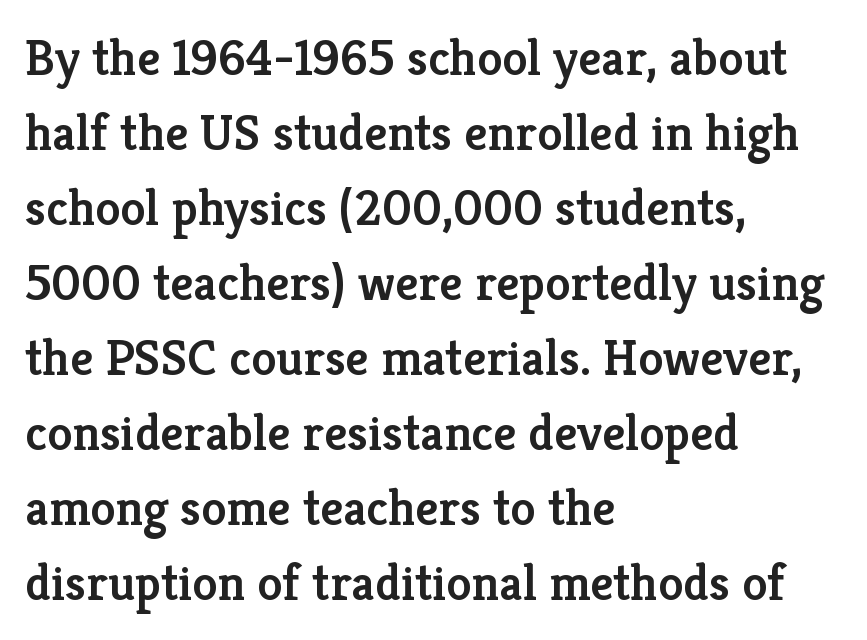
{"serif": "yes", "italic": "no", "bold": "semi", "weight": "semibold", "width": "normal", "stroke_contrast": "low", "x_height": "medium", "monospaced": "no", "underline": "no", "align": "left", "line_spacing": "normal", "line_spacing_ratio": 1.47, "letter_spacing": "normal", "letter_spacing_em": 0.0, "glyph_px": 51}
